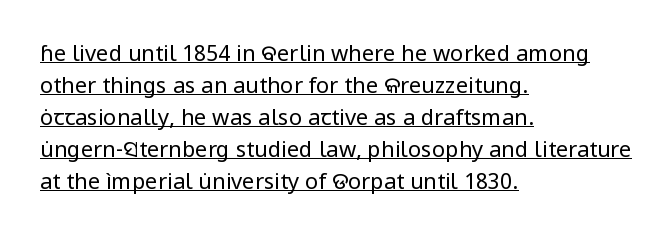
The image shows 22 px text type, upright; set left-aligned, normal line spacing (1.45x), normal letter spacing, underlined.
